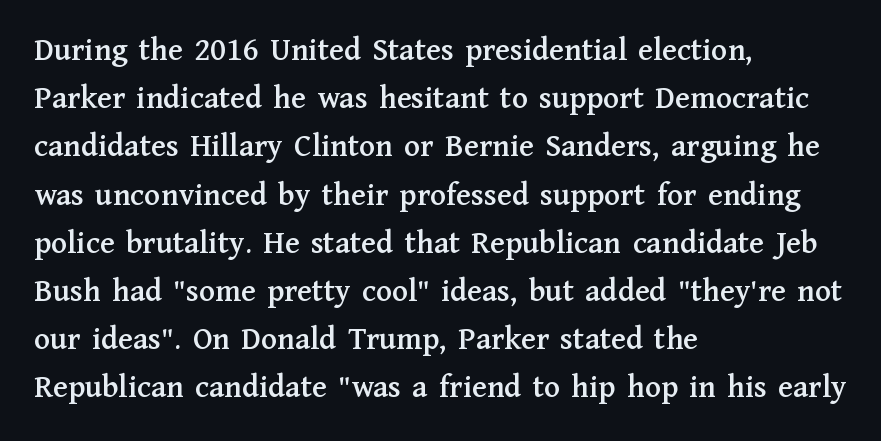
{"serif": "yes", "italic": "no", "width": "normal", "stroke_contrast": "medium", "x_height": "medium", "monospaced": "no", "underline": "no", "align": "left", "line_spacing": "normal", "line_spacing_ratio": 1.46, "letter_spacing": "normal", "letter_spacing_em": 0.0, "glyph_px": 33}
